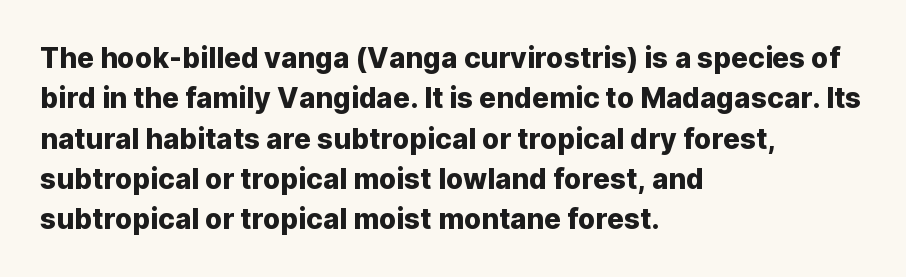
{"serif": "no", "italic": "no", "width": "normal", "stroke_contrast": "low", "x_height": "medium", "monospaced": "no", "underline": "no", "align": "left", "line_spacing": "normal", "line_spacing_ratio": 1.44, "letter_spacing": "normal", "letter_spacing_em": 0.0, "glyph_px": 28}
